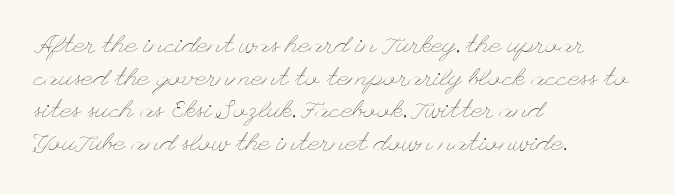
What's the leading like? Ordinary, nothing unusual. The passage shown has conventional tracking throughout. The passage is arranged the way most books set body copy — flush left.
